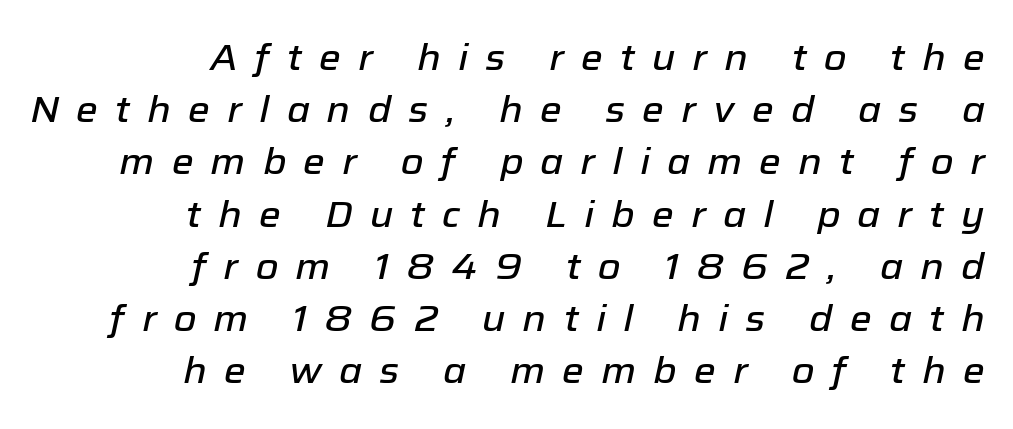
{"italic": "yes", "lean": "right", "slant_degrees": 12, "width": "normal", "stroke_contrast": "low", "x_height": "medium", "monospaced": "no", "underline": "no", "align": "right", "line_spacing": "normal", "line_spacing_ratio": 1.41, "letter_spacing": "wide", "letter_spacing_em": 0.46, "glyph_px": 37}
